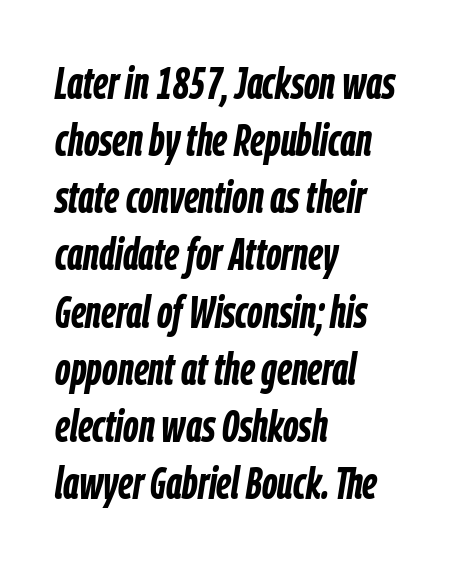
The image shows 45 px semibold, condensed type, italic (leaning right); set left-aligned, normal line spacing (1.27x), normal letter spacing, not underlined; low stroke contrast and a medium x-height.
